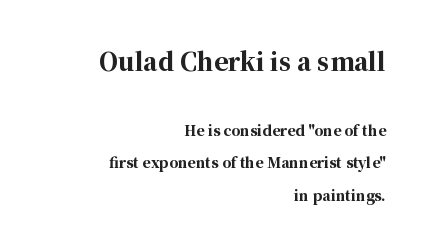
Descenders hang freely into open space. Posture: vertical. In terms of letterspacing, this is plain default setting. Right-aligned paragraph, ragged on the left. If you measured baseline to baseline, you'd find a long distance.
